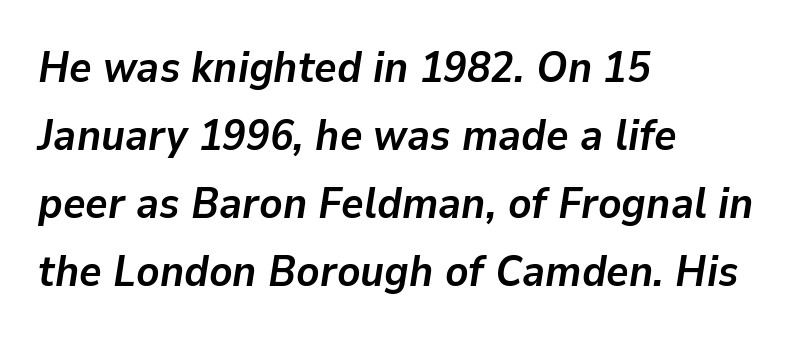
Q: Is the text bold? A: Yes.
Q: Is the text italic (slanted)? A: Yes, it leans right by about 9 degrees.
Q: Is the text underlined? A: No.
Q: How is the paragraph aligned? A: Left-aligned.
Q: Is the spacing between letters normal or unusually wide? A: Normal.
Q: Is the spacing between lines tight, normal or loose? A: Normal.
Q: Width (condensed, normal, or wide)? A: Normal.
Q: Stroke contrast? A: Low.
Q: x-height? A: Medium.
Q: Monospaced? A: No.
